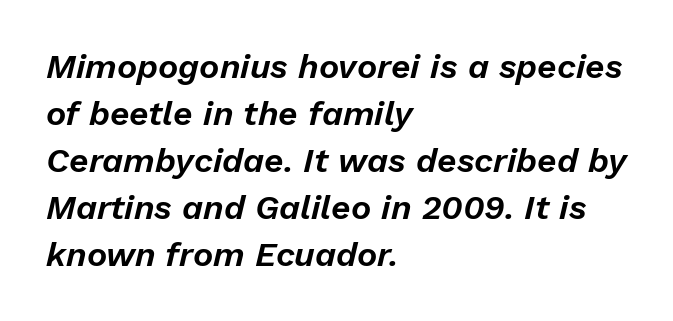
Q: Is the text italic (slanted)? A: Yes, it leans right by about 13 degrees.
Q: Is the text underlined? A: No.
Q: How is the paragraph aligned? A: Left-aligned.
Q: Is the spacing between letters normal or unusually wide? A: Normal.
Q: Is the spacing between lines tight, normal or loose? A: Normal.
Q: Width (condensed, normal, or wide)? A: Normal.
Q: Stroke contrast? A: Low.
Q: x-height? A: Medium.
Q: Monospaced? A: No.
